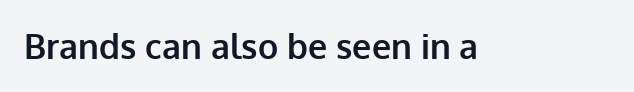
The letters advance in unequal steps, a hallmark of proportional type. The font's upright variant was chosen for this text. Every letter is thick-stroked: bold, no question. Decoration check: the copy has no underline.
